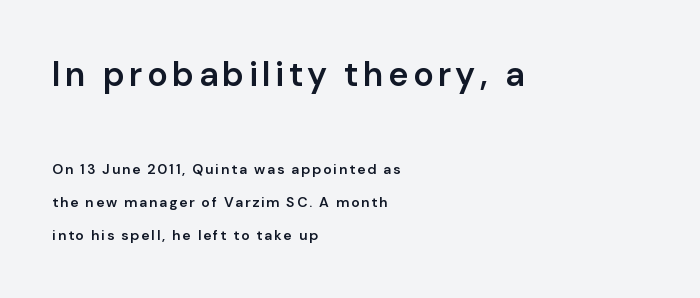
Q: Is the text bold? A: Semi-bold.
Q: Is the text italic (slanted)? A: No, it is upright.
Q: Is the typeface a serif or a sans-serif typeface? A: Sans-serif.
Q: Is the text underlined? A: No.
Q: How is the paragraph aligned? A: Left-aligned.
Q: Is the spacing between lines tight, normal or loose? A: Loose.
Q: Which block of text is set in a larger size, the first (top) or the second (bottom)? A: The first (top) one.
Q: Width (condensed, normal, or wide)? A: Normal.
Q: Stroke contrast? A: Low.
Q: x-height? A: Medium.
Q: Monospaced? A: No.
